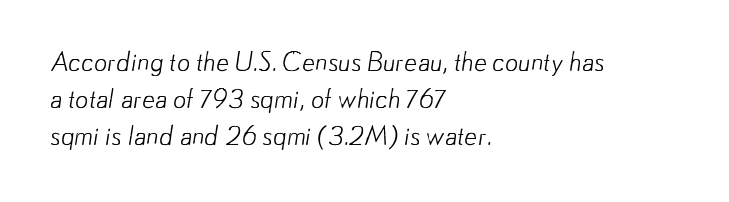
The block of text has a typical density, with ordinary space between rows. A student would call this left alignment; a typographer would say flush left, rag right. Compared with typical body copy, the letter spacing here is the same. The glyphs are unaccompanied by any horizontal stroke below them. Nothing heavy about these letters — not bold at all.
